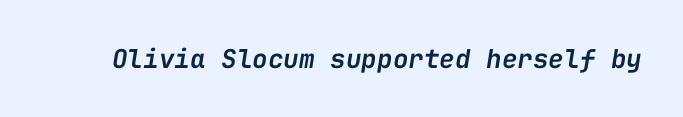
The image shows 26 px text type, italic (leaning right); set normal letter spacing, not underlined.
